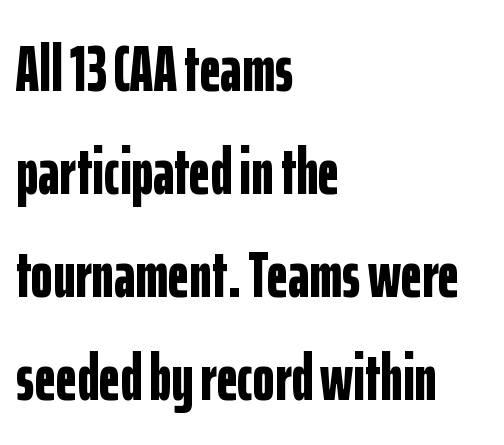
The image shows 66 px bold, condensed sans-serif type, upright; set left-aligned, normal line spacing (1.56x), normal letter spacing, not underlined; low stroke contrast and a medium x-height.
